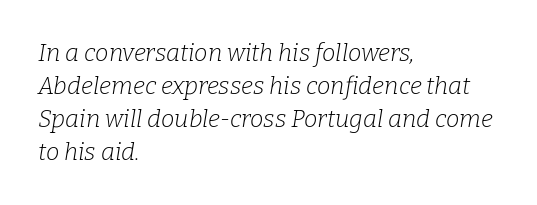
{"italic": "yes", "lean": "right", "slant_degrees": 9, "bold": "no", "underline": "no", "align": "left", "line_spacing": "normal", "line_spacing_ratio": 1.37, "letter_spacing": "normal", "letter_spacing_em": 0.0, "glyph_px": 24}
